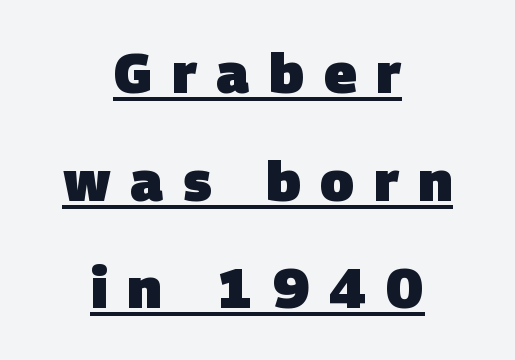
The type is letterspaced generously, with wide tracking. The passage shown is typed in a proportional face where columns would drift. Has an underline been added? It has. One glance says open: line gaps are wider than usual. Notice how the passage keeps no hard edge, just a central spine.
